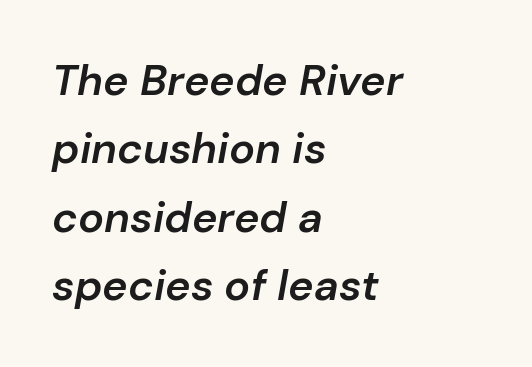
The image shows 43 px semibold type, italic (leaning right); set left-aligned, normal line spacing (1.59x), normal letter spacing, not underlined; low stroke contrast and a medium x-height.
